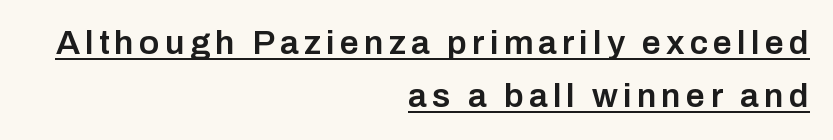
Q: Is the text bold? A: Semi-bold.
Q: Is the text italic (slanted)? A: No, it is upright.
Q: Is the typeface a serif or a sans-serif typeface? A: Sans-serif.
Q: Is the text underlined? A: Yes.
Q: How is the paragraph aligned? A: Right-aligned.
Q: Is the spacing between lines tight, normal or loose? A: Normal.
Q: Width (condensed, normal, or wide)? A: Normal.
Q: Stroke contrast? A: Low.
Q: x-height? A: Medium.
Q: Monospaced? A: No.
